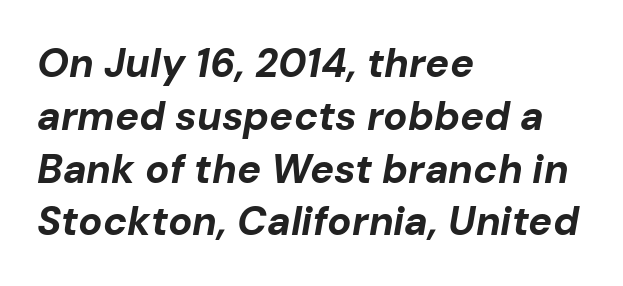
The image shows 40 px bold type, italic (leaning right); set left-aligned, normal line spacing (1.32x), normal letter spacing, not underlined; low stroke contrast and a medium x-height.
